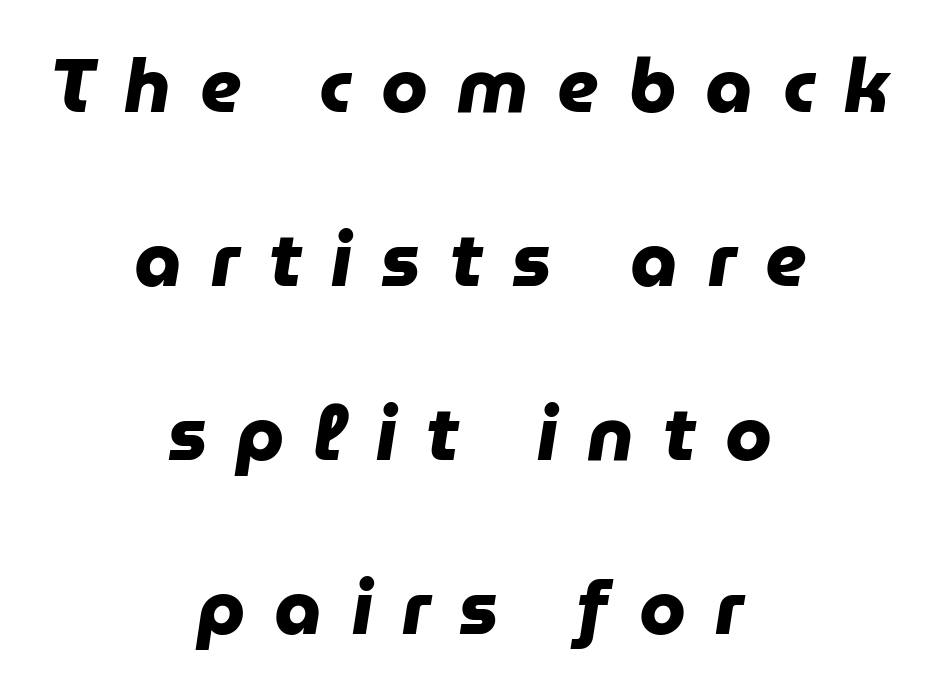
The image shows 75 px heavy sans-serif type; set centered, loose line spacing (2.32x), unusually wide letter spacing (+0.39 em), not underlined; low stroke contrast and a medium x-height.
